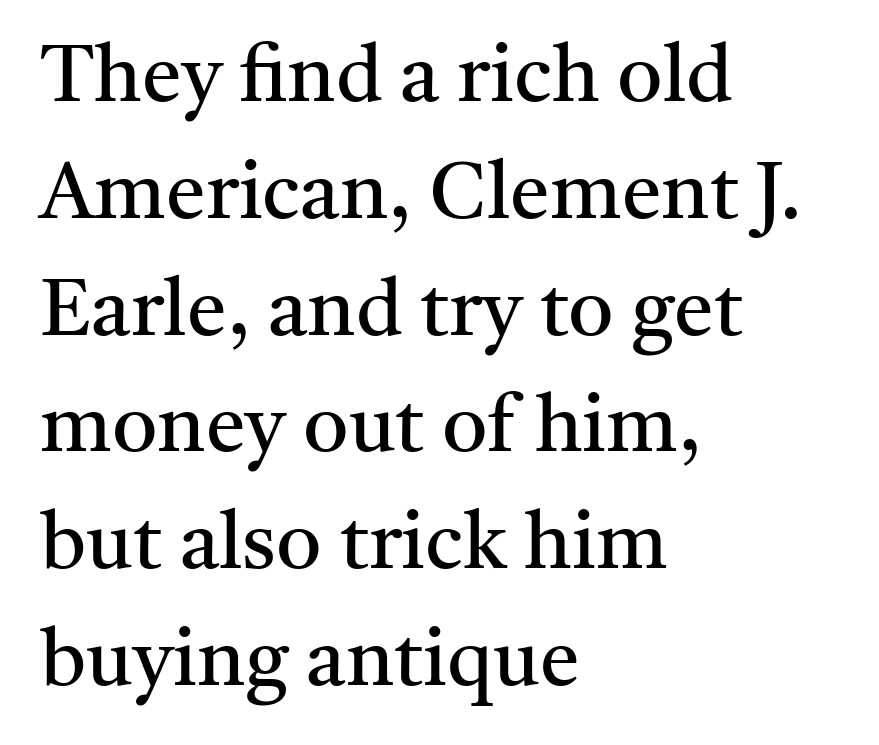
The image shows 80 px regular-weight serif type, upright; set left-aligned, normal line spacing (1.46x), normal letter spacing, not underlined; medium stroke contrast and a medium x-height.
